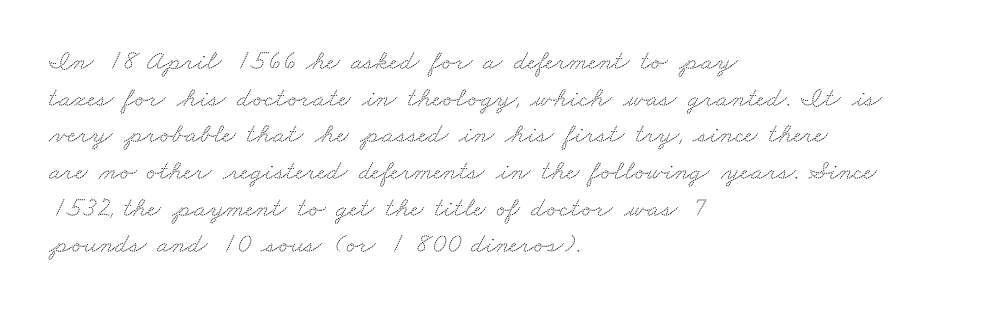
Q: Is the typeface a serif or a sans-serif typeface? A: Serif.
Q: Is the text underlined? A: No.
Q: How is the paragraph aligned? A: Left-aligned.
Q: Is the spacing between letters normal or unusually wide? A: Normal.
Q: Is the spacing between lines tight, normal or loose? A: Normal.
Q: Width (condensed, normal, or wide)? A: Wide.
Q: Stroke contrast? A: Medium.
Q: x-height? A: Small.
Q: Monospaced? A: No.
